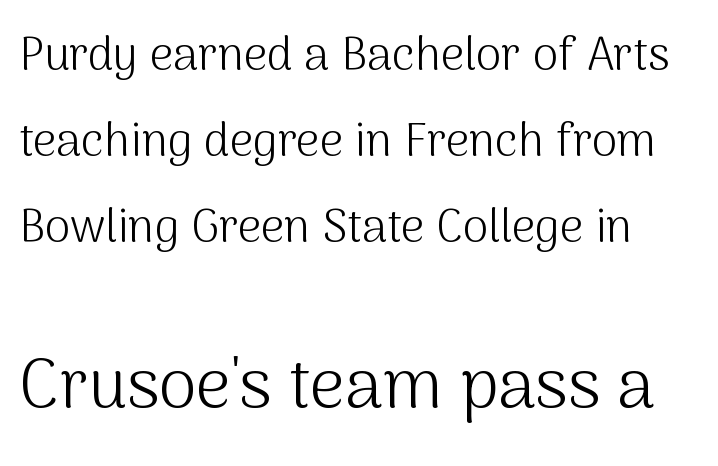
The image shows 69 px light sans-serif type, upright; set line spacing 1.87x, normal letter spacing, not underlined; the second (bottom) block is 1.5x larger; medium stroke contrast and a medium x-height.
